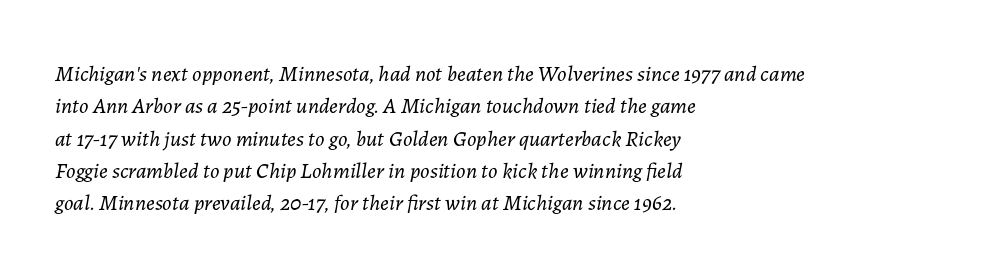
The image shows 22 px text type, italic (leaning right); set left-aligned, normal line spacing (1.47x), normal letter spacing, not underlined.
